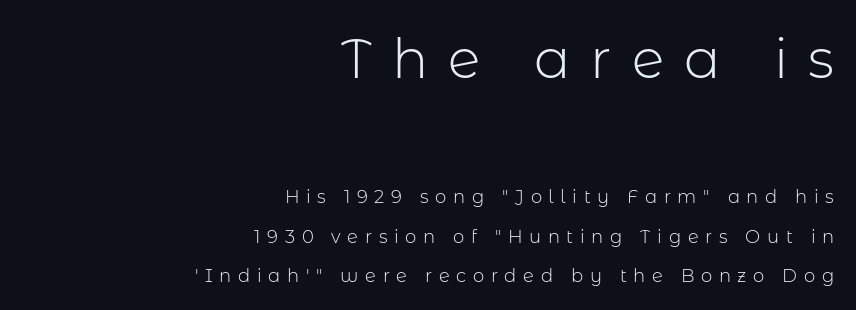
The strokes are not fattened; the text isn't bold. The text block is weighted toward the right margin, trailing off unevenly leftward. Underlining? Definitely not there. Students, note that the glyphs here are deliberately spaced far apart.
